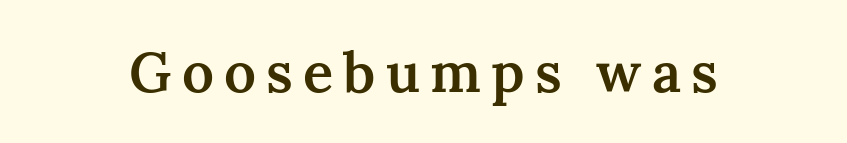
The image shows 56 px semibold serif type, upright; set not underlined; medium stroke contrast and a medium x-height.
